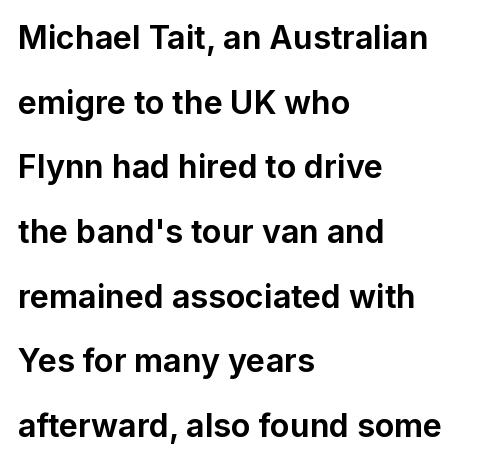
The image shows 32 px bold sans-serif type, upright; set left-aligned, loose line spacing (2.02x), normal letter spacing, not underlined; low stroke contrast and a medium x-height.
